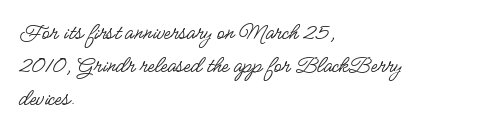
{"bold": "no", "underline": "no", "align": "left", "line_spacing": "normal", "line_spacing_ratio": 1.32, "letter_spacing": "normal", "letter_spacing_em": 0.0, "glyph_px": 25}
